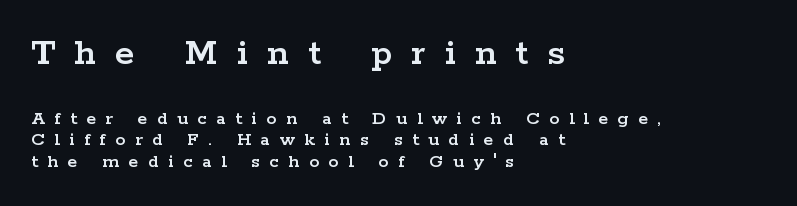
Unlike italic type, these characters show no tilt at all. Note the varied advance widths — an 'i' is clearly narrower than an 'm'. Students, observe: this is what under-led, compact text looks like. Each word looks stretched out because of the extra space between its letters.
